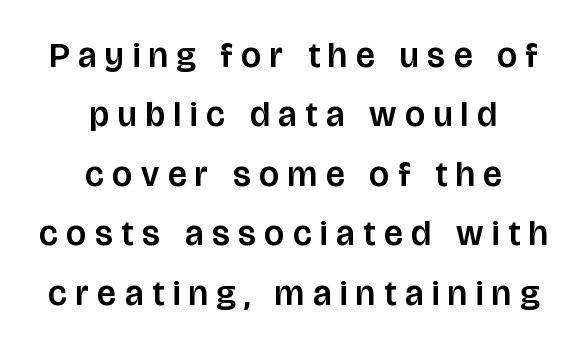
Q: Is the text italic (slanted)? A: No, it is upright.
Q: Is the typeface a serif or a sans-serif typeface? A: Sans-serif.
Q: Is the text underlined? A: No.
Q: How is the paragraph aligned? A: Centered.
Q: Is the spacing between letters normal or unusually wide? A: Unusually wide.
Q: Is the spacing between lines tight, normal or loose? A: Normal.
Q: Width (condensed, normal, or wide)? A: Normal.
Q: Stroke contrast? A: Low.
Q: x-height? A: Large.
Q: Monospaced? A: No.
